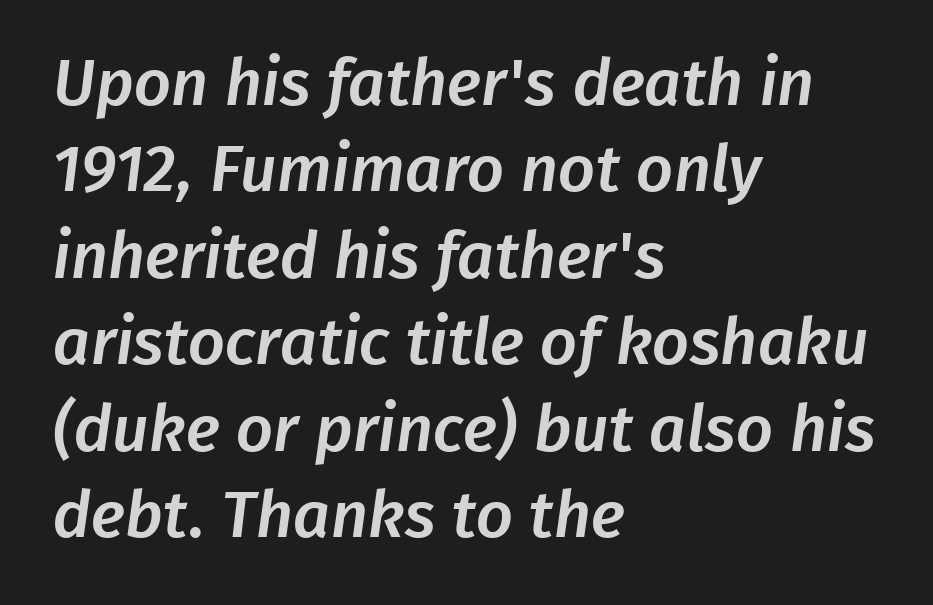
Q: Is the typeface a serif or a sans-serif typeface? A: Sans-serif.
Q: Is the text underlined? A: No.
Q: How is the paragraph aligned? A: Left-aligned.
Q: Is the spacing between letters normal or unusually wide? A: Normal.
Q: Is the spacing between lines tight, normal or loose? A: Normal.
Q: Width (condensed, normal, or wide)? A: Normal.
Q: Stroke contrast? A: Low.
Q: x-height? A: Medium.
Q: Monospaced? A: No.
